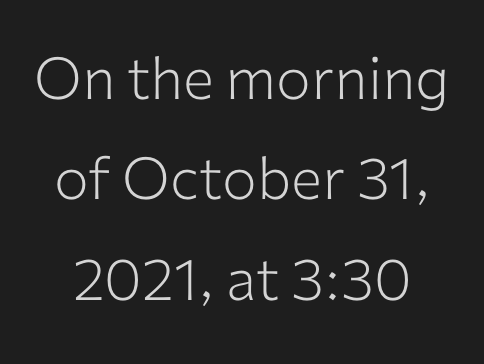
Q: Is the text bold? A: No.
Q: Is the text italic (slanted)? A: No, it is upright.
Q: Is the typeface a serif or a sans-serif typeface? A: Sans-serif.
Q: Is the text underlined? A: No.
Q: Is the spacing between letters normal or unusually wide? A: Normal.
Q: Width (condensed, normal, or wide)? A: Normal.
Q: Stroke contrast? A: Low.
Q: x-height? A: Medium.
Q: Monospaced? A: No.
